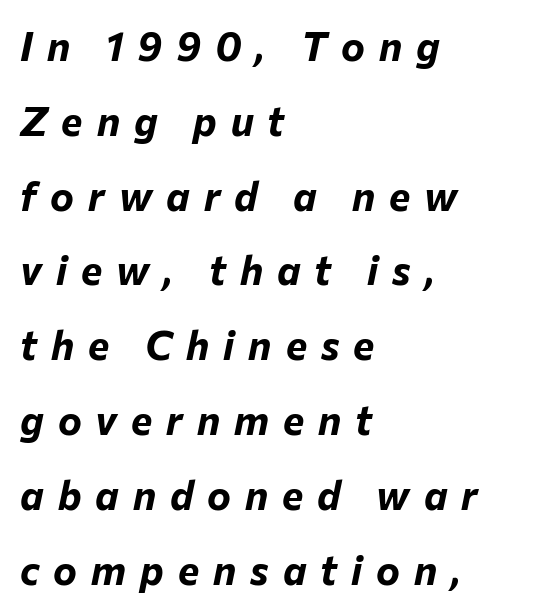
Line starts are locked; line ends wander. Proportional: the letters do not fall into vertical columns. The font's italic variant was chosen for this text. Chunky letters — that's bold for sure. Anything drawn beneath the words? Only blank space.
